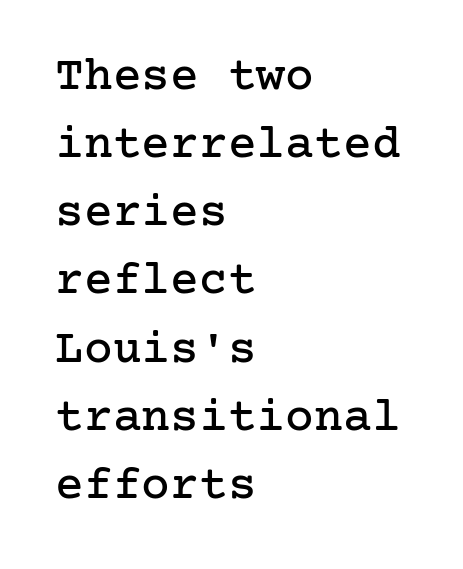
The image shows 48 px serif type, upright; set left-aligned, normal line spacing (1.42x), normal letter spacing, not underlined; low stroke contrast and a medium x-height.
